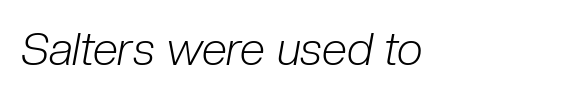
Q: Is the text bold? A: No.
Q: Is the text italic (slanted)? A: Yes, it leans right by about 10 degrees.
Q: Is the text underlined? A: No.
Q: Is the spacing between letters normal or unusually wide? A: Normal.
Q: Width (condensed, normal, or wide)? A: Condensed.
Q: Stroke contrast? A: Low.
Q: x-height? A: Medium.
Q: Monospaced? A: No.
